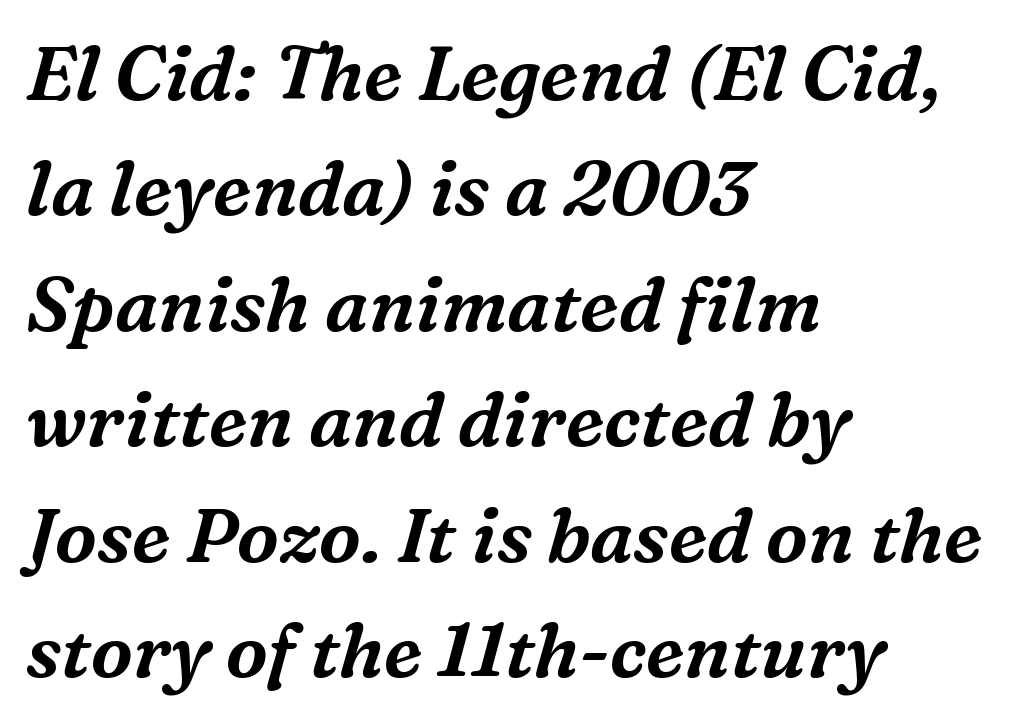
The image shows 75 px serif type, italic (leaning right); set left-aligned, normal line spacing (1.54x), normal letter spacing, not underlined; medium stroke contrast and a medium x-height.
